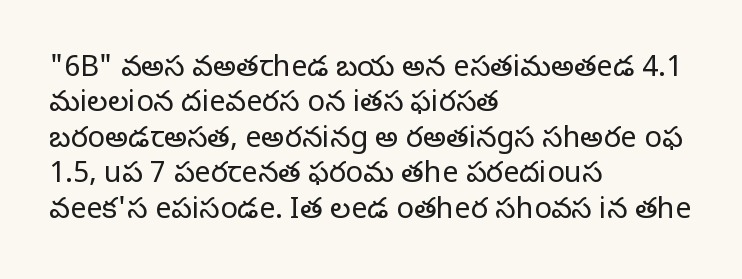
{"serif": "yes", "italic": "no", "bold": "no", "weight": "regular", "width": "normal", "stroke_contrast": "low", "x_height": "large", "monospaced": "no", "underline": "no", "align": "left", "line_spacing_ratio": 1.22, "letter_spacing": "normal", "letter_spacing_em": 0.0, "glyph_px": 29}
